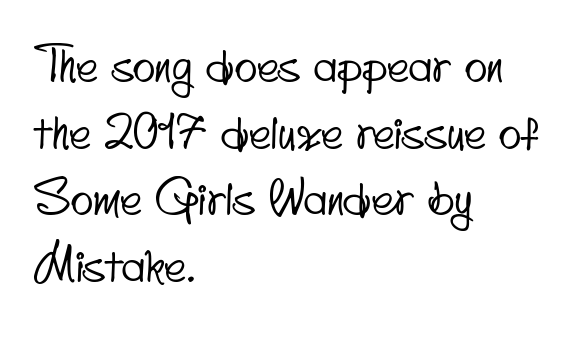
{"serif": "no", "width": "condensed", "stroke_contrast": "low", "x_height": "small", "monospaced": "no", "underline": "no", "align": "left", "line_spacing": "normal", "line_spacing_ratio": 1.42, "letter_spacing": "normal", "letter_spacing_em": 0.0, "glyph_px": 47}
